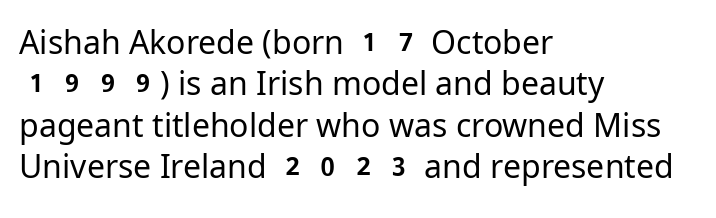
If you drew a ruler down the left edge, every line would touch it. Summary of weight: not heavy and not bold. The space beneath each line is pristine and unruled. Think of a printed novel: that variable character pitch is what you see here. Interline gaps are of average width in this sample.
